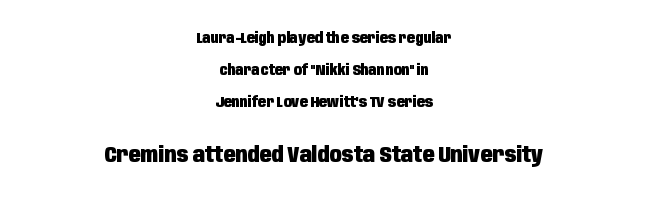
{"italic": "no", "bold": "yes", "underline": "no", "align": "center", "line_spacing": "loose", "line_spacing_ratio": 2.13, "letter_spacing": "normal", "letter_spacing_em": 0.0, "larger_block": "second", "size_ratio": 1.47, "glyph_px": 22}
